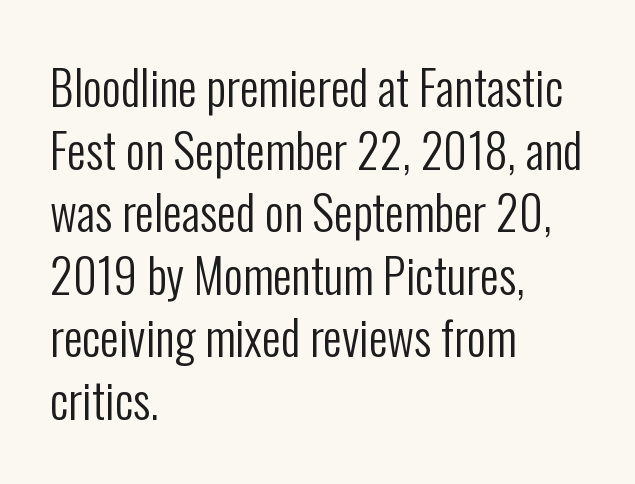
Q: Is the text bold? A: No.
Q: Is the text italic (slanted)? A: No, it is upright.
Q: Is the typeface a serif or a sans-serif typeface? A: Sans-serif.
Q: Is the text underlined? A: No.
Q: How is the paragraph aligned? A: Left-aligned.
Q: Is the spacing between letters normal or unusually wide? A: Normal.
Q: Is the spacing between lines tight, normal or loose? A: Normal.
Q: Width (condensed, normal, or wide)? A: Condensed.
Q: Stroke contrast? A: Low.
Q: x-height? A: Medium.
Q: Monospaced? A: No.
